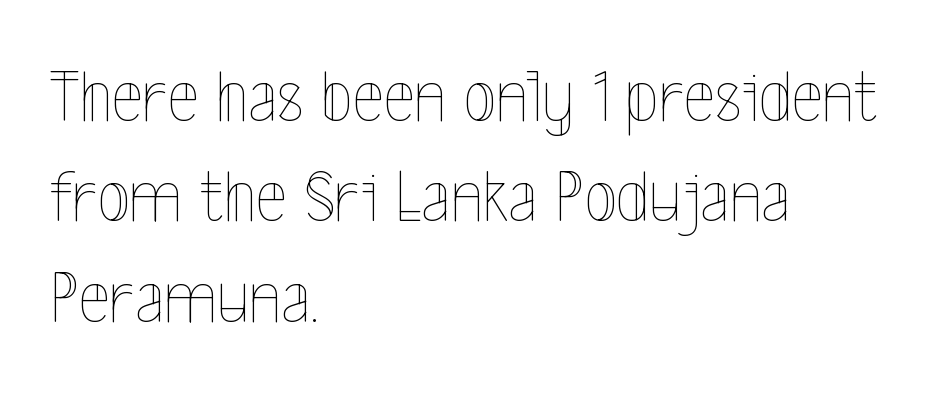
{"italic": "no", "bold": "no", "weight": "thin", "width": "condensed", "x_height": "medium", "monospaced": "no", "underline": "no", "align": "left", "line_spacing": "normal", "line_spacing_ratio": 1.32, "letter_spacing": "normal", "letter_spacing_em": 0.0, "glyph_px": 76}
